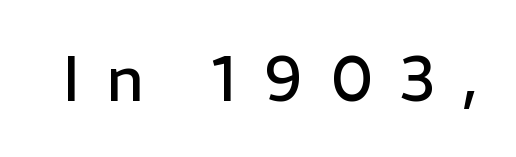
{"serif": "no", "italic": "no", "bold": "no", "weight": "regular", "width": "normal", "stroke_contrast": "low", "x_height": "medium", "monospaced": "no", "underline": "no", "letter_spacing": "wide", "letter_spacing_em": 0.41, "glyph_px": 64}
